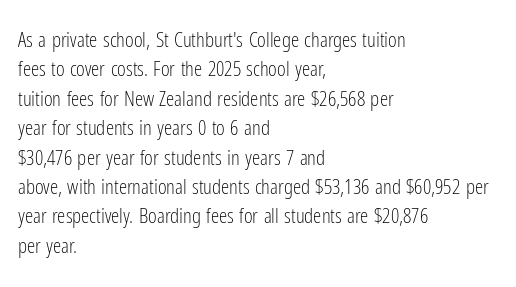
A clean baseline with only descenders dipping below it. If you drew a line through each stem, it would be perfectly vertical. Honestly, the row spacing looks completely unremarkable. Is this a heavy cut? Hardly; it is regular or lighter.
